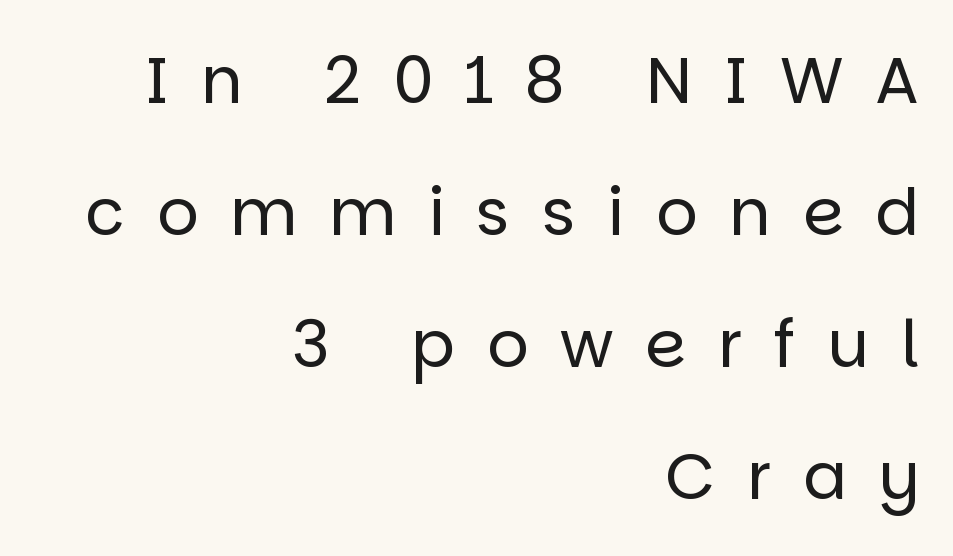
Q: Is the text bold? A: No.
Q: Is the text italic (slanted)? A: No, it is upright.
Q: Is the typeface a serif or a sans-serif typeface? A: Sans-serif.
Q: Is the text underlined? A: No.
Q: How is the paragraph aligned? A: Right-aligned.
Q: Is the spacing between letters normal or unusually wide? A: Unusually wide.
Q: Is the spacing between lines tight, normal or loose? A: Loose.
Q: Width (condensed, normal, or wide)? A: Normal.
Q: Stroke contrast? A: Low.
Q: x-height? A: Large.
Q: Monospaced? A: No.
